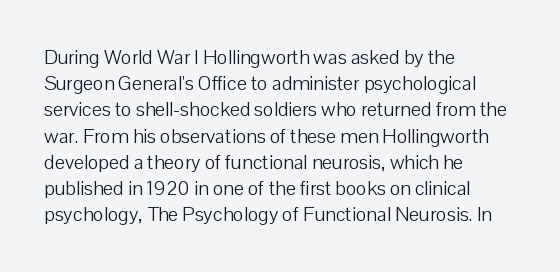
{"italic": "no", "bold": "no", "underline": "no", "align": "left", "line_spacing": "normal", "line_spacing_ratio": 1.31, "letter_spacing": "normal", "letter_spacing_em": 0.0, "glyph_px": 20}
